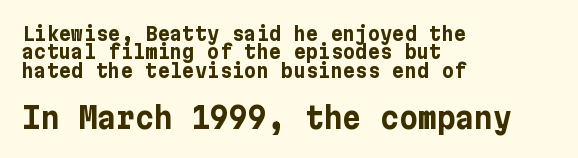
Q: Is the text bold? A: Yes.
Q: Is the text italic (slanted)? A: No, it is upright.
Q: Is the typeface a serif or a sans-serif typeface? A: Sans-serif.
Q: Is the text underlined? A: No.
Q: How is the paragraph aligned? A: Left-aligned.
Q: Is the spacing between letters normal or unusually wide? A: Normal.
Q: Is the spacing between lines tight, normal or loose? A: Tight.
Q: Which block of text is set in a larger size, the first (top) or the second (bottom)? A: The second (bottom) one.
Q: Width (condensed, normal, or wide)? A: Normal.
Q: Stroke contrast? A: Low.
Q: x-height? A: Medium.
